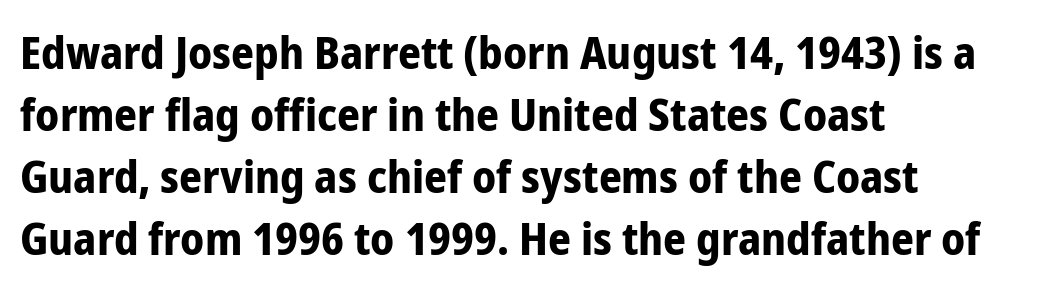
Check where the strokes stop: nothing finishes them off — pure sans. This sample uses an upright cut, with every glyph sitting square on the baseline. The leading is moderate, giving the passage an even texture. Beneath every word, the page is bare. Horizontally, the lines are justified to the leading edge only.
